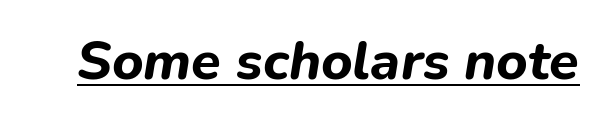
The image shows 54 px bold type, italic (leaning right); set normal letter spacing, underlined; low stroke contrast and a medium x-height.
